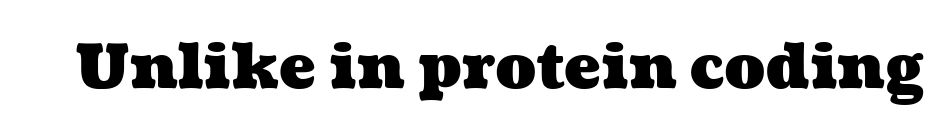
The image shows 61 px heavy, wide type; set normal letter spacing, not underlined; medium stroke contrast and a medium x-height.
